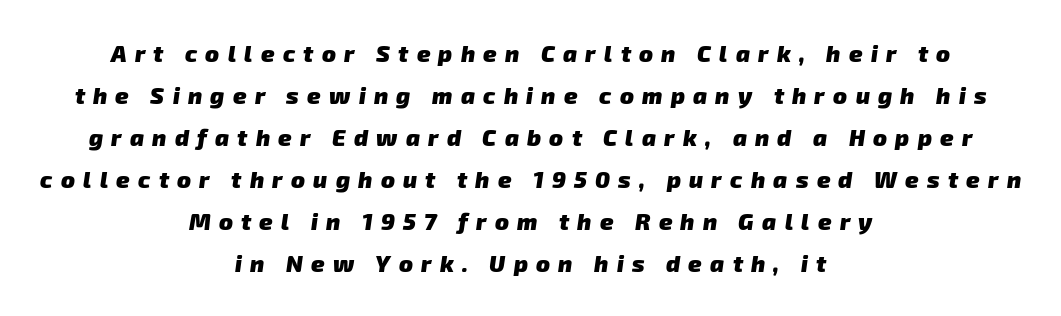
{"bold": "yes", "underline": "no", "align": "center", "line_spacing_ratio": 1.83, "letter_spacing": "wide", "letter_spacing_em": 0.36, "glyph_px": 23}
